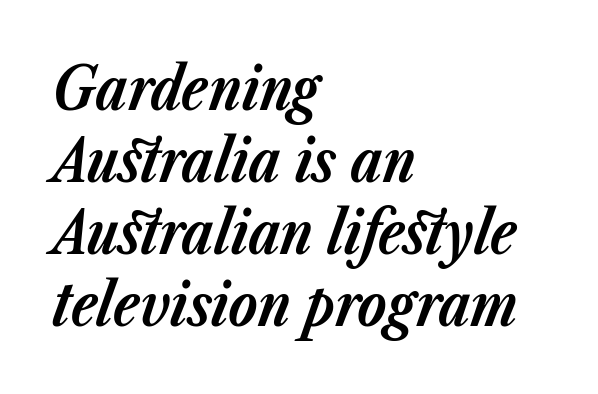
Q: Is the text bold? A: Yes.
Q: Is the text italic (slanted)? A: Yes, it leans right by about 23 degrees.
Q: Is the text underlined? A: No.
Q: How is the paragraph aligned? A: Left-aligned.
Q: Is the spacing between letters normal or unusually wide? A: Normal.
Q: Width (condensed, normal, or wide)? A: Normal.
Q: Stroke contrast? A: Low.
Q: x-height? A: Medium.
Q: Monospaced? A: No.
